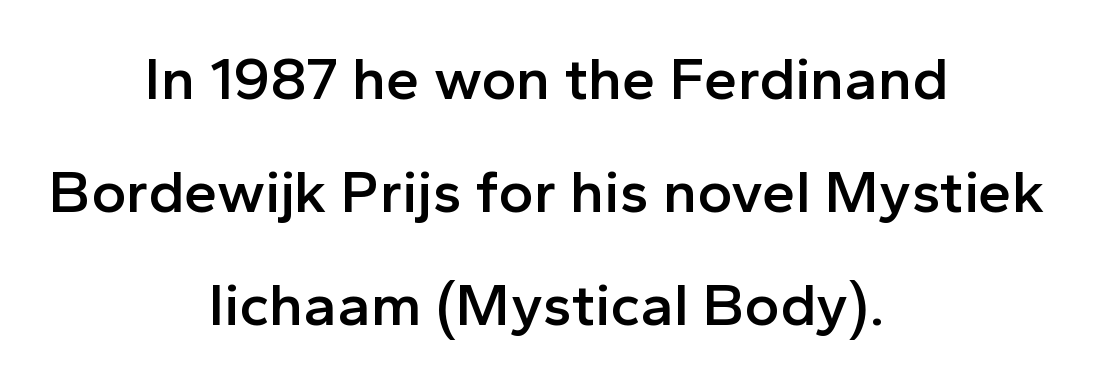
Q: Is the text bold? A: Semi-bold.
Q: Is the text italic (slanted)? A: No, it is upright.
Q: Is the typeface a serif or a sans-serif typeface? A: Sans-serif.
Q: Is the text underlined? A: No.
Q: How is the paragraph aligned? A: Centered.
Q: Is the spacing between letters normal or unusually wide? A: Normal.
Q: Width (condensed, normal, or wide)? A: Normal.
Q: x-height? A: Medium.
Q: Monospaced? A: No.
